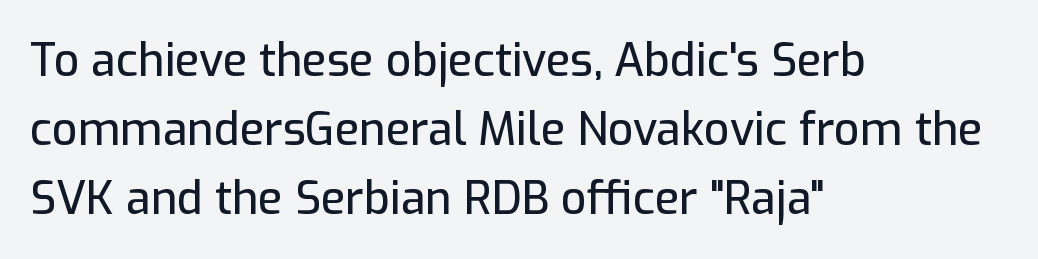
{"serif": "no", "italic": "no", "width": "normal", "stroke_contrast": "low", "x_height": "medium", "monospaced": "no", "underline": "no", "align": "left", "line_spacing": "normal", "line_spacing_ratio": 1.53, "letter_spacing": "normal", "letter_spacing_em": 0.0, "glyph_px": 45}
